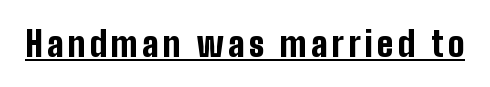
Q: Is the text bold? A: Yes.
Q: Is the text italic (slanted)? A: No, it is upright.
Q: Is the typeface a serif or a sans-serif typeface? A: Sans-serif.
Q: Is the text underlined? A: Yes.
Q: Width (condensed, normal, or wide)? A: Condensed.
Q: Stroke contrast? A: Low.
Q: x-height? A: Medium.
Q: Monospaced? A: No.
